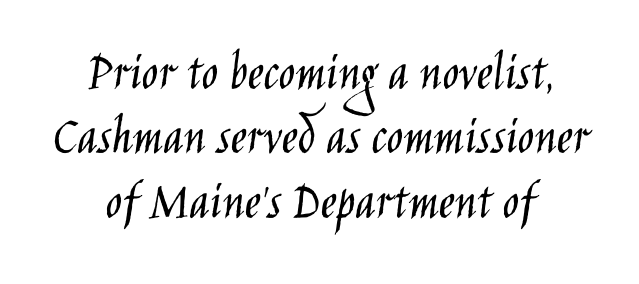
The image shows 55 px light, condensed sans-serif type; set centered, line spacing 1.17x, normal letter spacing, not underlined; low stroke contrast and a large x-height.
